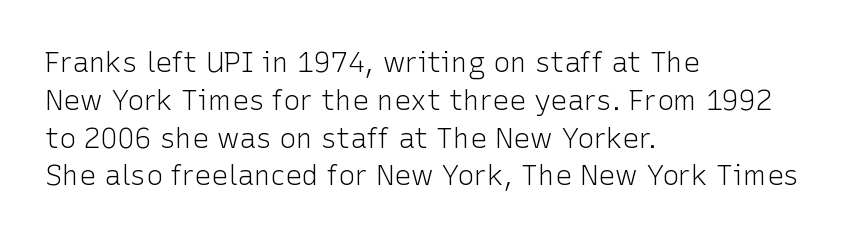
{"serif": "no", "italic": "no", "bold": "no", "weight": "light", "width": "normal", "stroke_contrast": "low", "x_height": "medium", "monospaced": "no", "underline": "no", "align": "left", "line_spacing": "normal", "line_spacing_ratio": 1.35, "letter_spacing": "normal", "letter_spacing_em": 0.0, "glyph_px": 28}
